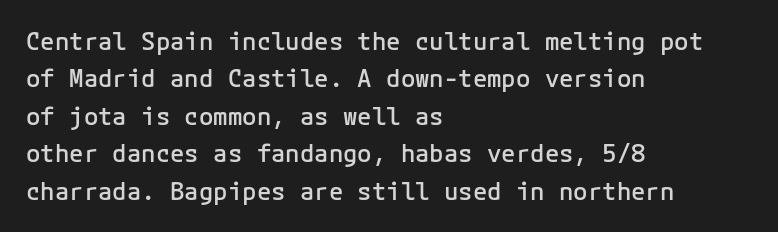
Q: Is the text bold? A: Semi-bold.
Q: Is the text italic (slanted)? A: No, it is upright.
Q: Is the text underlined? A: No.
Q: How is the paragraph aligned? A: Left-aligned.
Q: Is the spacing between letters normal or unusually wide? A: Normal.
Q: Is the spacing between lines tight, normal or loose? A: Normal.
